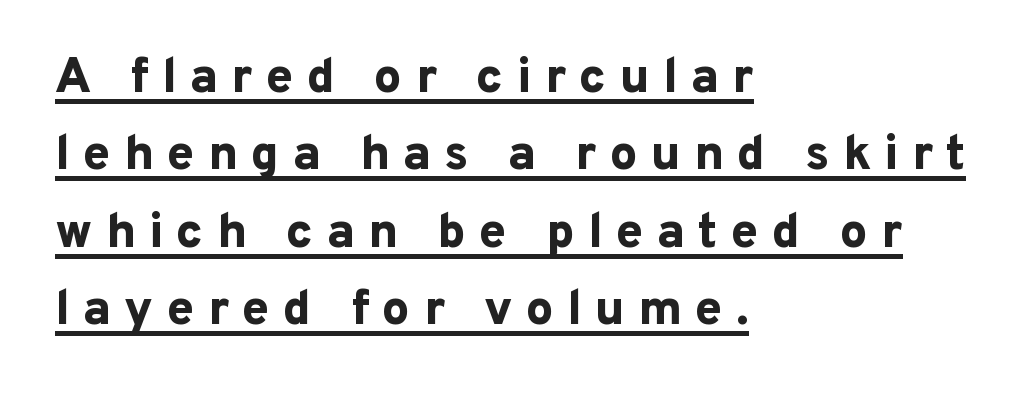
Casual observation: everything's shoved over to the left. Someone cranked the tracking dial way up on this one. In terms of weight, the rendering is a true, heavy bold. In designer terms, the underline attribute is active on this setting. Style check: upright. Character widths vary here, with narrow letters taking less room than wide ones.
